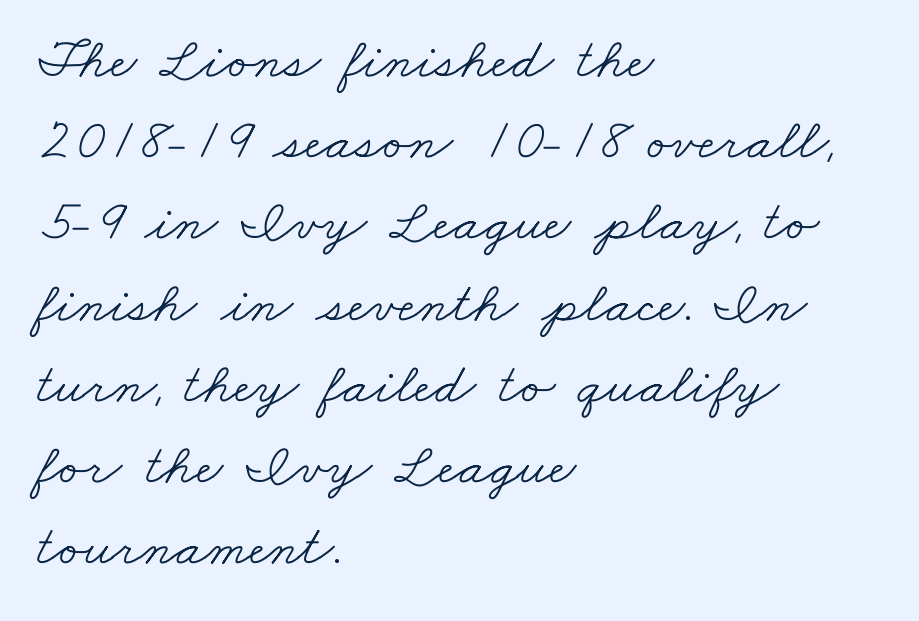
{"serif": "yes", "bold": "no", "weight": "light", "width": "wide", "stroke_contrast": "low", "x_height": "small", "monospaced": "no", "underline": "no", "align": "left", "line_spacing": "normal", "line_spacing_ratio": 1.4, "letter_spacing": "normal", "letter_spacing_em": 0.0, "glyph_px": 58}
